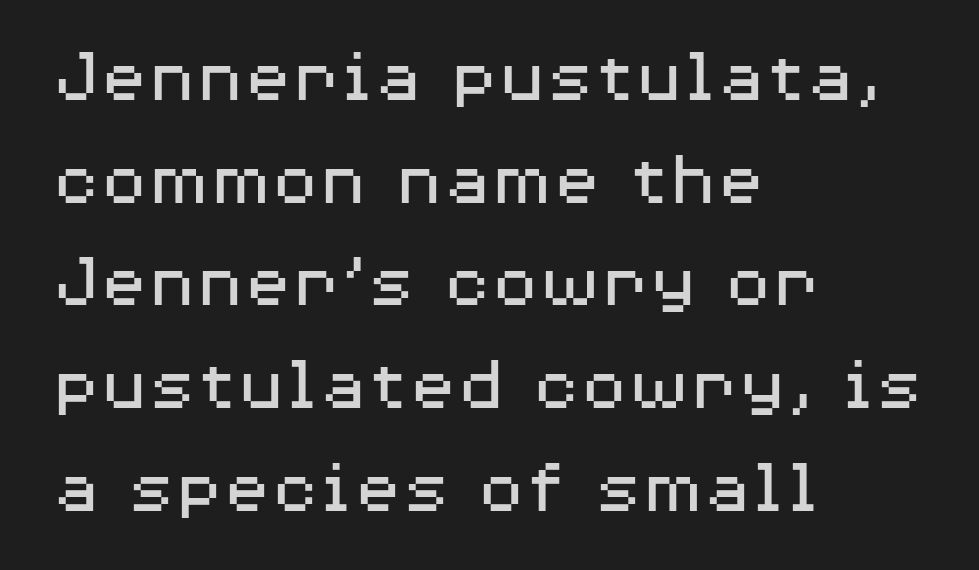
Q: Is the text bold? A: No.
Q: Is the text italic (slanted)? A: No, it is upright.
Q: Is the typeface a serif or a sans-serif typeface? A: Sans-serif.
Q: Is the text underlined? A: No.
Q: How is the paragraph aligned? A: Left-aligned.
Q: Is the spacing between letters normal or unusually wide? A: Normal.
Q: Is the spacing between lines tight, normal or loose? A: Normal.
Q: Width (condensed, normal, or wide)? A: Wide.
Q: Stroke contrast? A: Medium.
Q: x-height? A: Medium.
Q: Monospaced? A: No.
